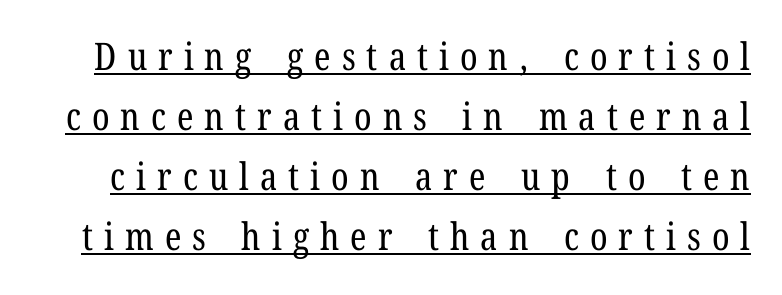
{"serif": "yes", "italic": "no", "bold": "no", "weight": "regular", "width": "condensed", "stroke_contrast": "low", "x_height": "medium", "monospaced": "no", "underline": "yes", "line_spacing": "normal", "line_spacing_ratio": 1.58, "letter_spacing": "wide", "letter_spacing_em": 0.29, "glyph_px": 38}
